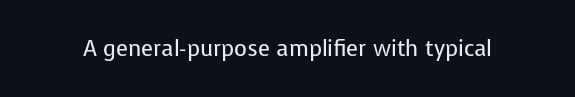
The image shows 22 px text type, upright; set normal letter spacing, not underlined.
